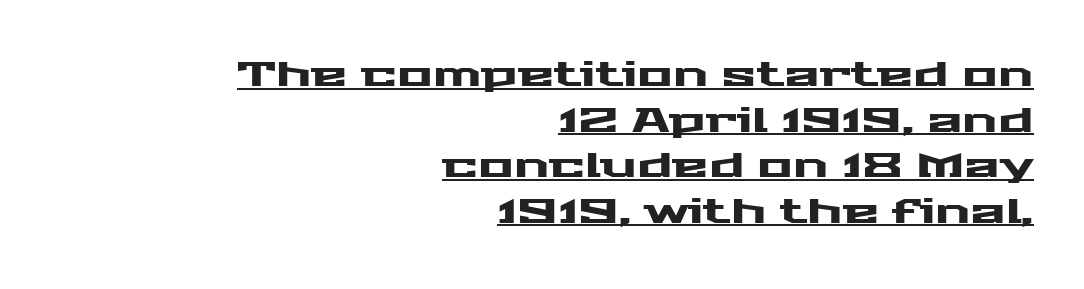
{"serif": "no", "italic": "no", "width": "wide", "stroke_contrast": "medium", "x_height": "medium", "monospaced": "no", "underline": "yes", "align": "right", "line_spacing": "normal", "line_spacing_ratio": 1.38, "letter_spacing": "normal", "letter_spacing_em": 0.0, "glyph_px": 33}
